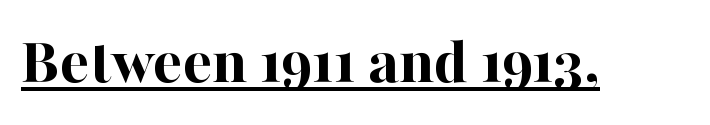
{"serif": "yes", "italic": "no", "bold": "yes", "weight": "bold", "width": "normal", "stroke_contrast": "high", "x_height": "medium", "monospaced": "no", "underline": "yes", "letter_spacing": "normal", "letter_spacing_em": 0.0, "glyph_px": 68}
